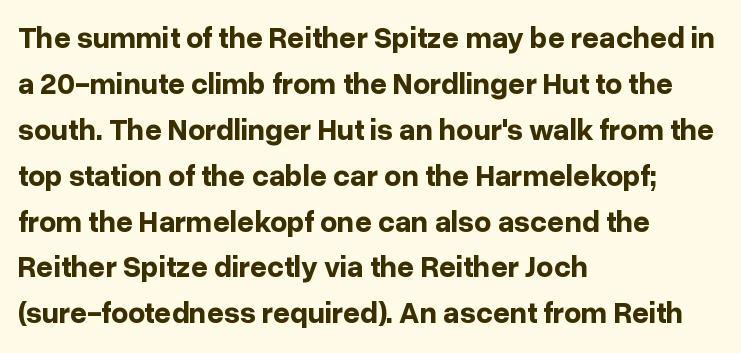
The image shows 30 px bold sans-serif type, upright; set left-aligned, normal line spacing (1.53x), normal letter spacing, not underlined; low stroke contrast and a medium x-height.
